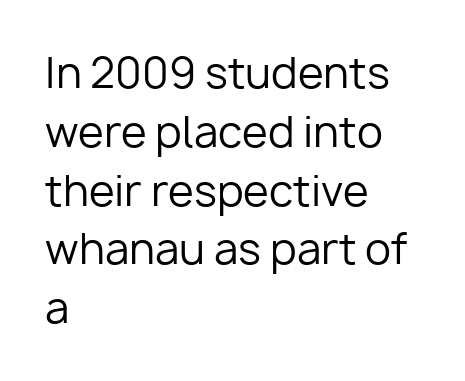
Nobody touched the tracking dial on this one. What kind of face is this? One without serifs — a sans. Do the letters lean? They stand straight. Whoever set this chose a conventional vertical rhythm. The setting favours the left margin, as ordinary paragraphs usually do.
